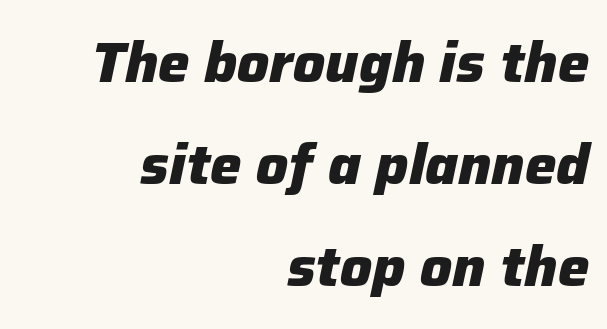
The space directly below the letters is spotless. A typesetter would mark this as italic. The rag falls on the left side of this text block. The passage shown is emphatically bold. The tracking reads as untouched default to a designer's eye. Think of a printed novel: that variable character pitch is what you see here.
